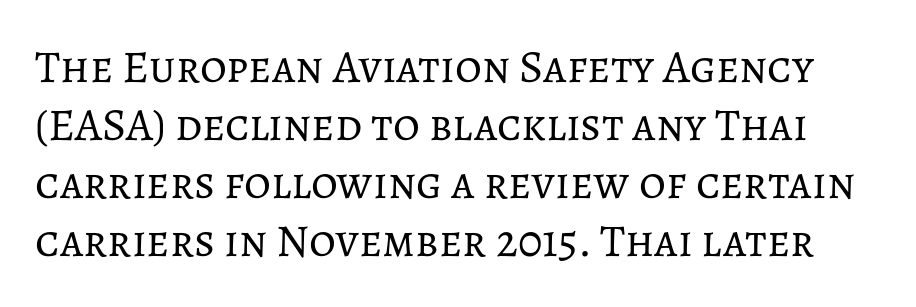
The image shows 46 px regular-weight type, upright; set normal line spacing (1.26x), normal letter spacing, not underlined; low stroke contrast and a medium x-height.
